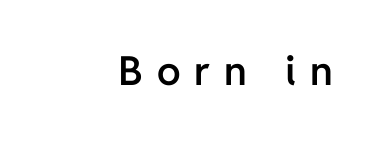
Look at the stroke-to-counter ratio: somewhat heavy, a semibold. Character widths vary here, with narrow letters taking less room than wide ones. What kind of face is this? One without serifs — a sans. The specimen omits any rule beneath the text block's lines. Alignment: flush right.
